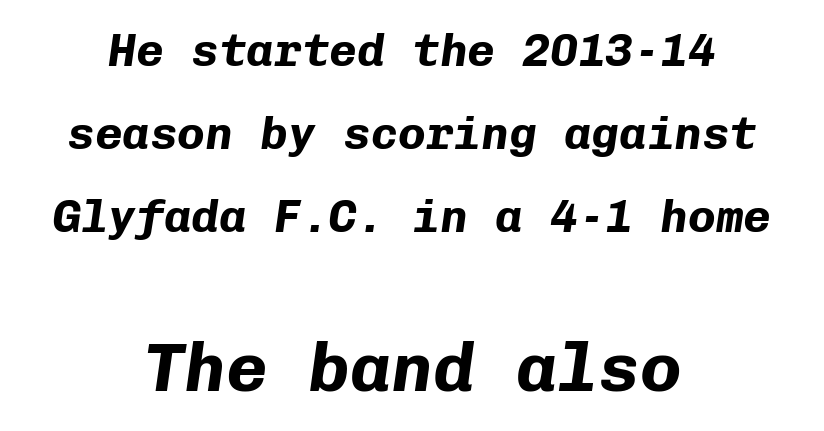
{"italic": "yes", "lean": "right", "slant_degrees": 8, "bold": "yes", "weight": "bold", "width": "normal", "stroke_contrast": "low", "x_height": "medium", "monospaced": "yes", "underline": "no", "align": "center", "line_spacing_ratio": 1.8, "letter_spacing": "normal", "letter_spacing_em": 0.0, "larger_block": "second", "size_ratio": 1.5, "glyph_px": 69}
